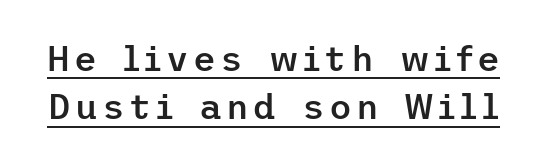
{"serif": "no", "italic": "no", "bold": "semi", "weight": "semibold", "width": "normal", "stroke_contrast": "low", "x_height": "medium", "underline": "yes", "line_spacing": "normal", "line_spacing_ratio": 1.38, "glyph_px": 35}
